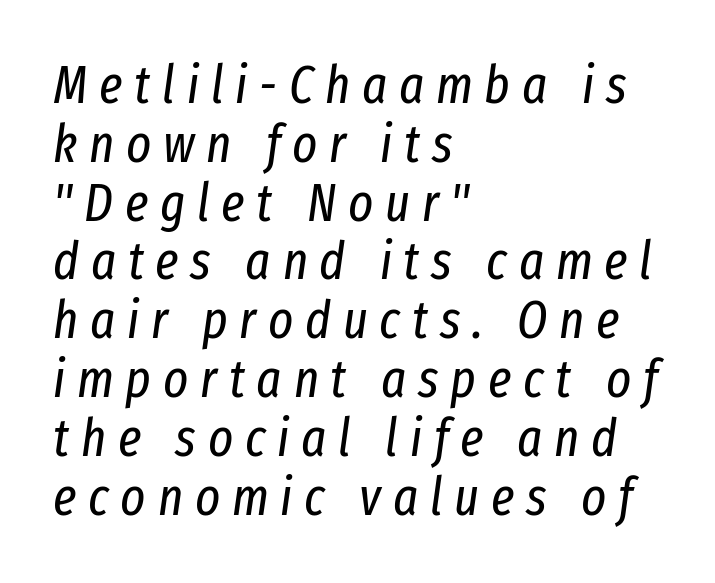
The image shows 53 px regular-weight, condensed type, italic (leaning right); set left-aligned, tight line spacing (1.11x), unusually wide letter spacing (+0.22 em), not underlined; low stroke contrast and a medium x-height.
